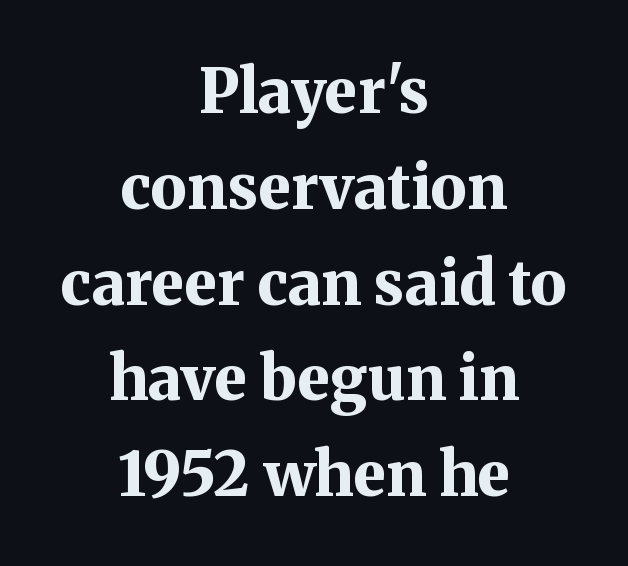
This rendering employs a face with finishing strokes, i.e., a serif. Between one letter and the next there's only the usual sliver of space. Anything drawn beneath the words? Only blank space. Spacing verdict: proportional, widths tailored to each character.
